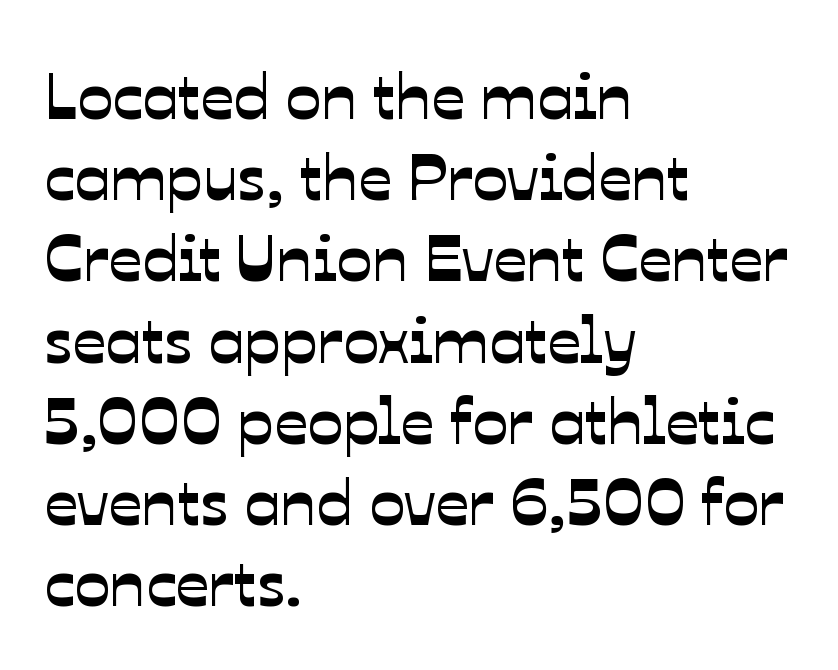
Q: Is the typeface a serif or a sans-serif typeface? A: Sans-serif.
Q: Is the text underlined? A: No.
Q: How is the paragraph aligned? A: Left-aligned.
Q: Is the spacing between letters normal or unusually wide? A: Normal.
Q: Width (condensed, normal, or wide)? A: Normal.
Q: Stroke contrast? A: Low.
Q: x-height? A: Medium.
Q: Monospaced? A: No.
